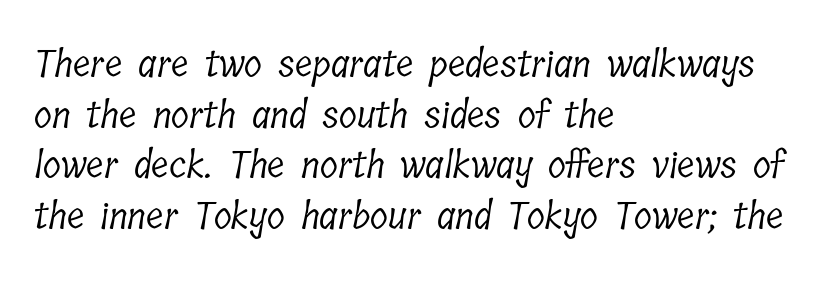
Q: Is the text bold? A: No.
Q: Is the typeface a serif or a sans-serif typeface? A: Serif.
Q: Is the text underlined? A: No.
Q: How is the paragraph aligned? A: Left-aligned.
Q: Is the spacing between letters normal or unusually wide? A: Normal.
Q: Is the spacing between lines tight, normal or loose? A: Normal.
Q: Width (condensed, normal, or wide)? A: Condensed.
Q: Stroke contrast? A: Low.
Q: x-height? A: Medium.
Q: Monospaced? A: No.
